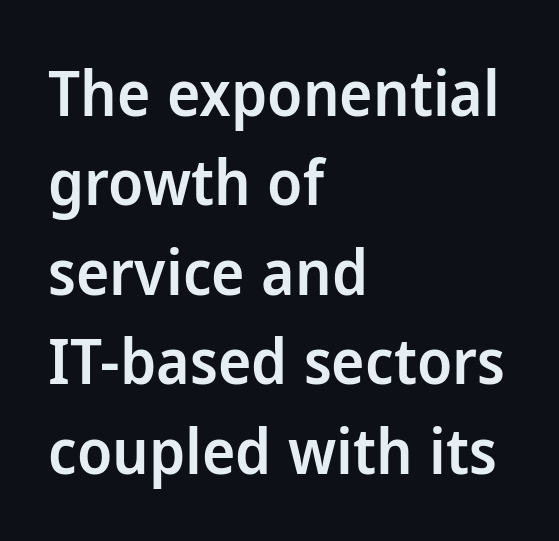
Q: Is the text bold? A: Semi-bold.
Q: Is the text italic (slanted)? A: No, it is upright.
Q: Is the typeface a serif or a sans-serif typeface? A: Sans-serif.
Q: Is the text underlined? A: No.
Q: How is the paragraph aligned? A: Left-aligned.
Q: Is the spacing between letters normal or unusually wide? A: Normal.
Q: Is the spacing between lines tight, normal or loose? A: Normal.
Q: Width (condensed, normal, or wide)? A: Normal.
Q: Stroke contrast? A: Low.
Q: x-height? A: Medium.
Q: Monospaced? A: No.
